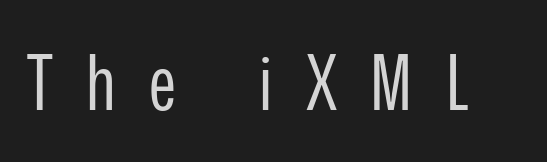
What stands out about the letter spacing? Its width — letters are far apart. Stroke terminals: plain, sans-serif. The lettering stays uniformly vertical, giving the passage a roman look. Note the varied advance widths — an 'i' is clearly narrower than an 'm'. The face looks like a standard text weight, possibly lighter.
